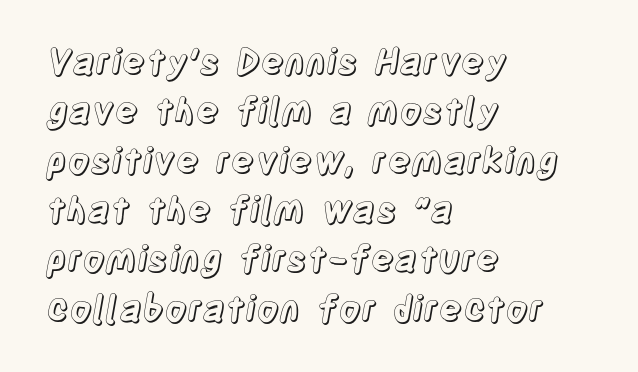
Q: Is the text italic (slanted)? A: Yes.
Q: Is the text underlined? A: No.
Q: How is the paragraph aligned? A: Left-aligned.
Q: Is the spacing between letters normal or unusually wide? A: Normal.
Q: Is the spacing between lines tight, normal or loose? A: Normal.
Q: Width (condensed, normal, or wide)? A: Condensed.
Q: x-height? A: Large.
Q: Monospaced? A: No.
